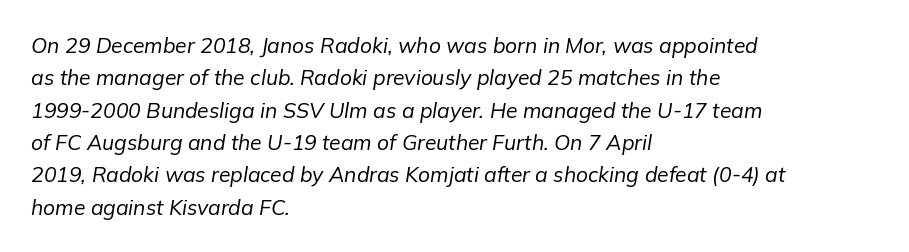
Stroke thickness stays within the range of a standard reading face or lighter. The rag falls on the right side of this text block. The leading is moderate, giving the passage an even texture. This is oblique type, the kind used for emphasis or titles. Inter-character spacing is left at the font's built-in metrics. Anything drawn beneath the words? Only blank space.
